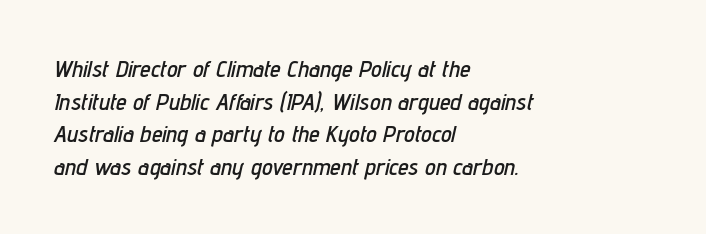
The image shows 24 px text type, italic (leaning right); set left-aligned, normal line spacing (1.36x), normal letter spacing, not underlined.
